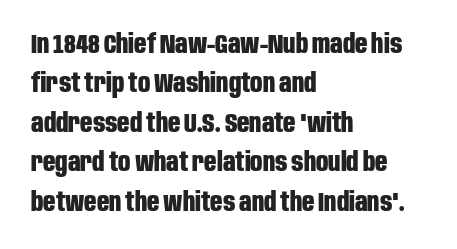
Q: Is the text bold? A: Yes.
Q: Is the text italic (slanted)? A: No, it is upright.
Q: Is the text underlined? A: No.
Q: How is the paragraph aligned? A: Left-aligned.
Q: Is the spacing between letters normal or unusually wide? A: Normal.
Q: Is the spacing between lines tight, normal or loose? A: Normal.
